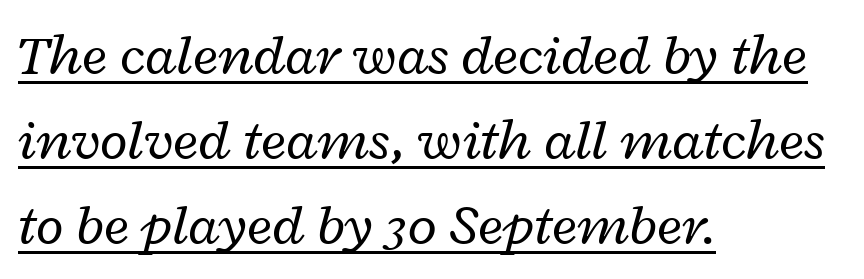
The image shows 57 px regular-weight, wide type, italic (leaning right); set left-aligned, normal line spacing (1.49x), normal letter spacing, underlined; low stroke contrast and a medium x-height.
